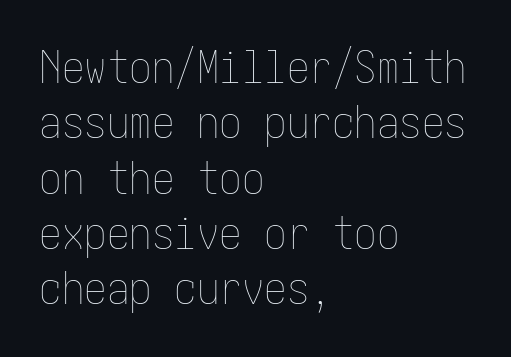
The rendering keeps characters at their native spacing. Vertical stems look standard width or narrower in stroke. Designer's note — italics off, roman on. The gap between lines stays unmarked. The paragraph has a hard left edge and a soft right edge.
